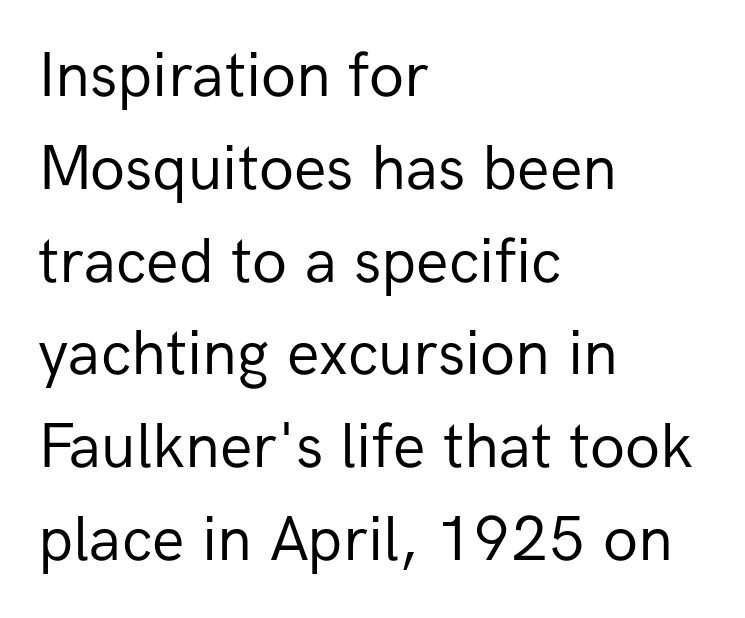
{"serif": "no", "italic": "no", "bold": "no", "weight": "regular", "width": "normal", "stroke_contrast": "low", "x_height": "medium", "monospaced": "no", "underline": "no", "align": "left", "line_spacing": "normal", "line_spacing_ratio": 1.45, "letter_spacing": "normal", "letter_spacing_em": 0.0, "glyph_px": 64}
